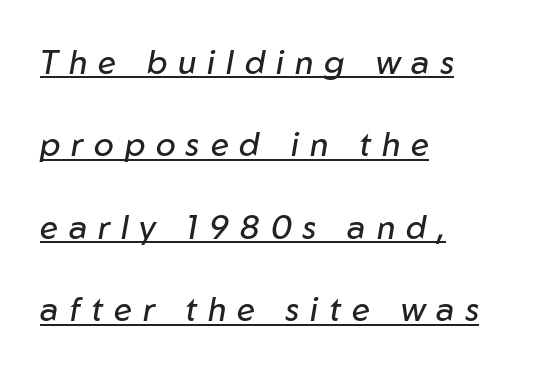
A typographer would call this underscored text. There is plenty of visible air inserted between adjacent glyphs. Horizontally, the lines are justified to the leading edge only. The whole block is typeset with a tilt. Rows of type keep a wide berth in the vertical direction. Is this a heavy cut? Hardly; it is regular or lighter.
